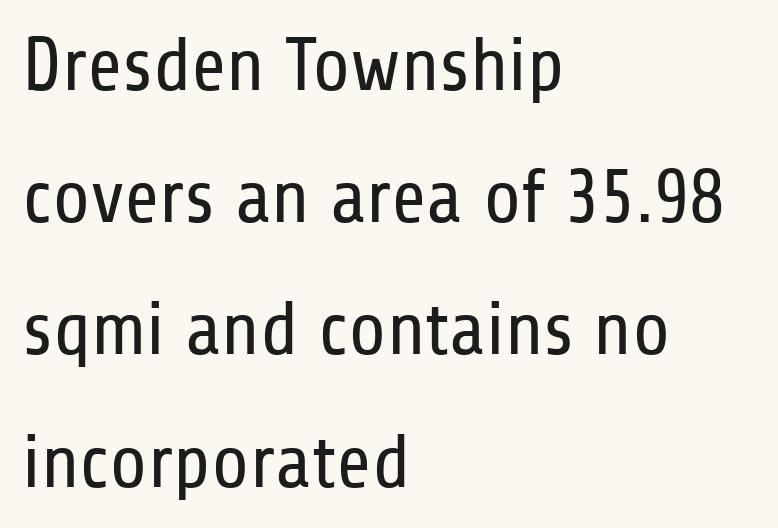
{"serif": "no", "italic": "no", "bold": "no", "weight": "regular", "width": "condensed", "stroke_contrast": "low", "x_height": "medium", "monospaced": "no", "underline": "no", "align": "left", "line_spacing_ratio": 1.74, "letter_spacing": "normal", "letter_spacing_em": 0.0, "glyph_px": 76}
